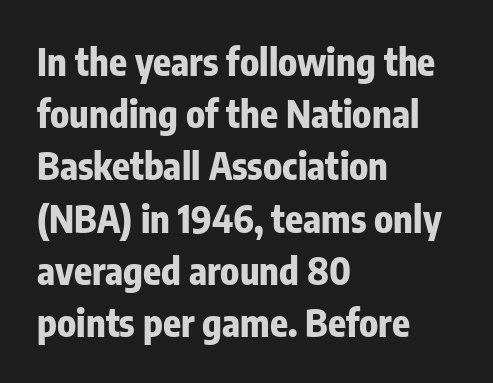
{"serif": "no", "italic": "no", "bold": "yes", "weight": "bold", "width": "condensed", "stroke_contrast": "low", "x_height": "medium", "monospaced": "no", "underline": "no", "align": "left", "line_spacing": "normal", "line_spacing_ratio": 1.41, "letter_spacing": "normal", "letter_spacing_em": 0.0, "glyph_px": 37}
